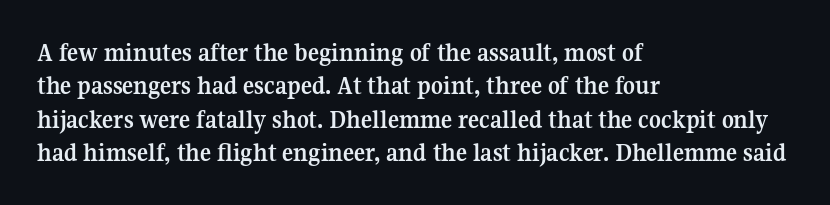
In terms of posture, this sample is upright. Look at the stroke-to-counter ratio: heavy, a bold. Notice how descenders clear the ascenders below comfortably — that's standard leading. The zone under the glyphs is completely vacant. The rendering keeps characters at their native spacing.
